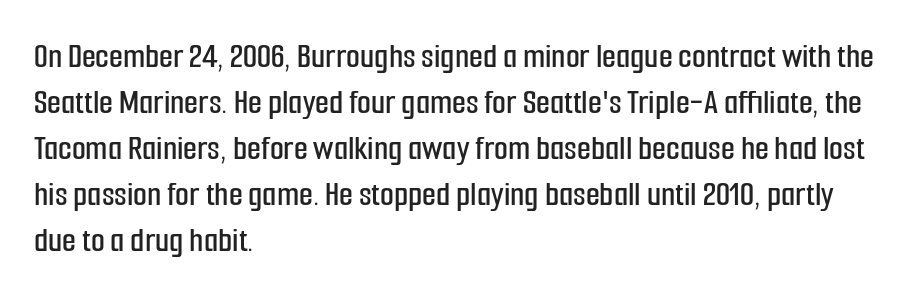
{"serif": "no", "italic": "no", "width": "condensed", "stroke_contrast": "low", "x_height": "medium", "monospaced": "no", "underline": "no", "align": "left", "line_spacing": "normal", "line_spacing_ratio": 1.28, "letter_spacing": "normal", "letter_spacing_em": 0.0, "glyph_px": 36}
